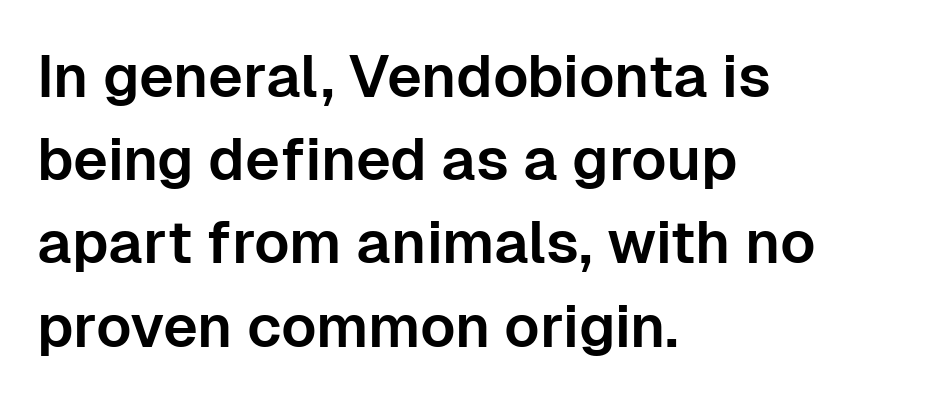
Vertical spacing — default. The type family on display is of the sans-serif kind. These lines stack with their left ends in a neat column. The face used here is proportionally spaced, like ordinary book or web type. Is there any slant? The stems are plumb. No extra tracking has been applied to these lines.
